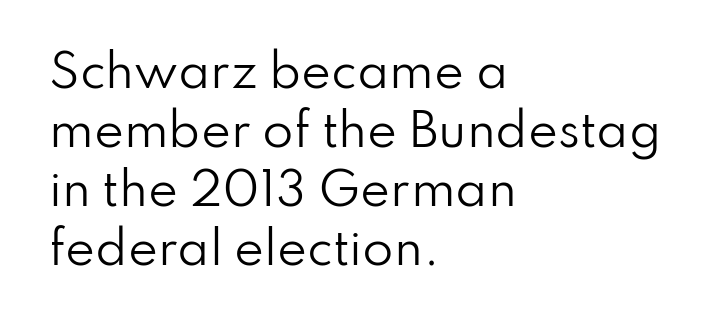
The image shows 45 px regular-weight sans-serif type, upright; set left-aligned, normal line spacing (1.31x), normal letter spacing, not underlined; low stroke contrast and a small x-height.
